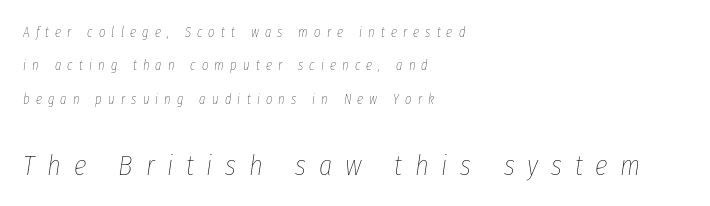
Summary of weight: not heavy and not bold. Quick note: interline space is abundant. Slant detected: the letters are inclined. Note the varied advance widths — an 'i' is clearly narrower than an 'm'.
